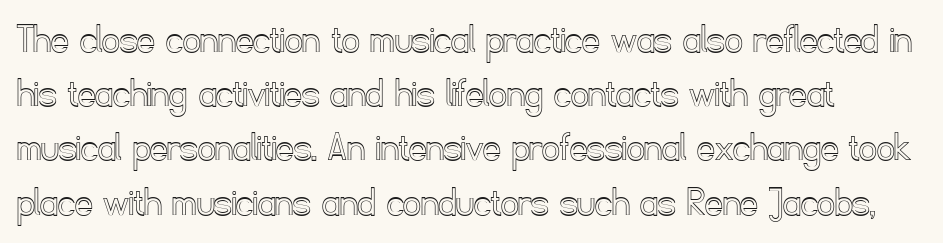
The specimen reads as upright at a glance. Spacing between characters is what you'd get straight out of the box. Decoration check: the copy has no underline. Vertically, the passage feels balanced, rows spaced as you'd expect.
